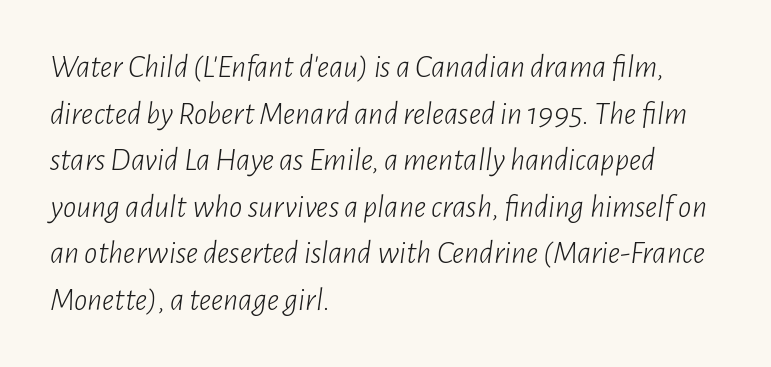
Q: Is the text bold? A: No.
Q: Is the text italic (slanted)? A: Yes, it leans right by about 7 degrees.
Q: Is the text underlined? A: No.
Q: How is the paragraph aligned? A: Left-aligned.
Q: Is the spacing between letters normal or unusually wide? A: Normal.
Q: Is the spacing between lines tight, normal or loose? A: Normal.
Q: Width (condensed, normal, or wide)? A: Condensed.
Q: Stroke contrast? A: Low.
Q: x-height? A: Medium.
Q: Monospaced? A: No.
